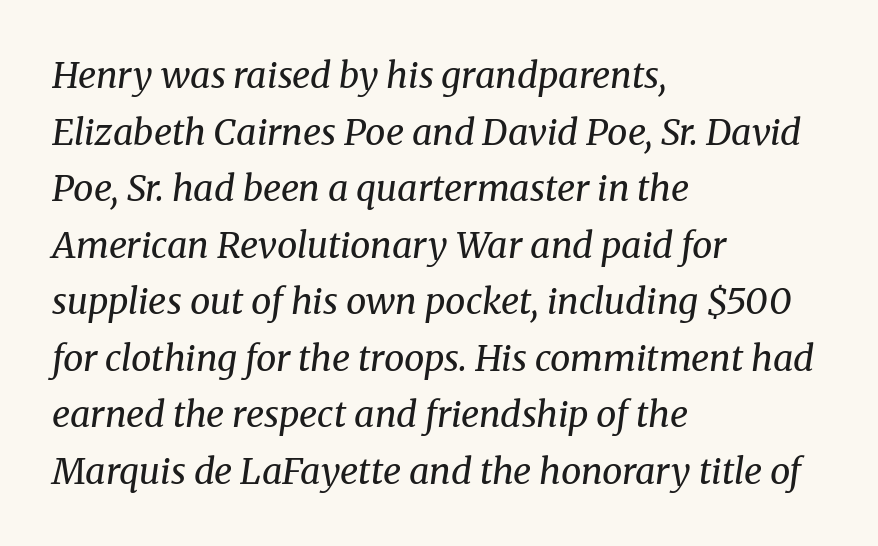
Students, note that the glyphs here touch the page at normal intervals. Tall strokes in this sample are angled rather than plumb. Heaviness? Minimal to ordinary, like unemphasized prose. Horizontal alignment here is leftward, the default for most running prose. The typeface chosen for these lines features serifs. The vertical gap from one line to the next is medium.
